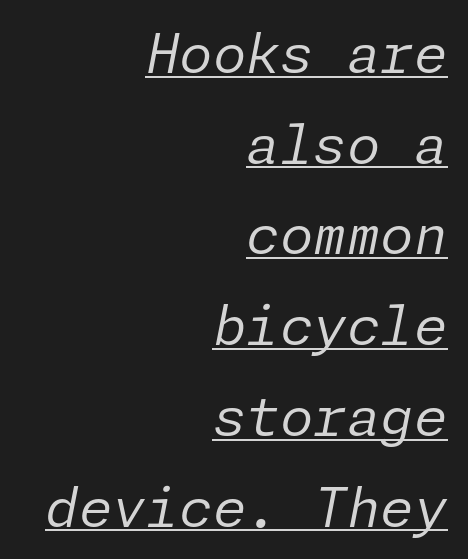
{"italic": "yes", "lean": "right", "slant_degrees": 11, "bold": "no", "weight": "regular", "width": "normal", "stroke_contrast": "low", "x_height": "medium", "underline": "yes", "align": "right", "line_spacing": "normal", "line_spacing_ratio": 1.68, "letter_spacing": "normal", "letter_spacing_em": 0.0, "glyph_px": 54}
